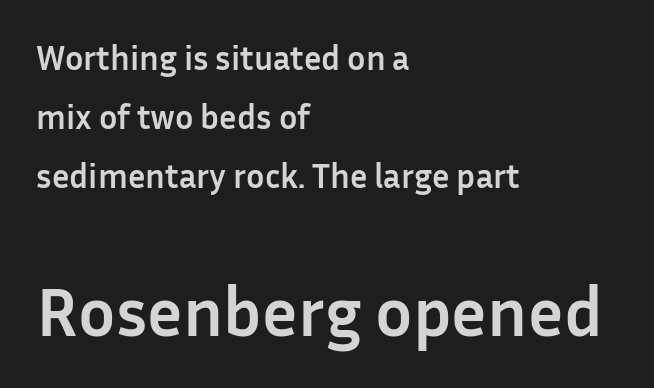
The rendering uses natural spacing where letterforms have individual widths. Ascenders rise straight up at ninety degrees. Underline: absent. The later block is typeset at a bigger size than the earlier block.
